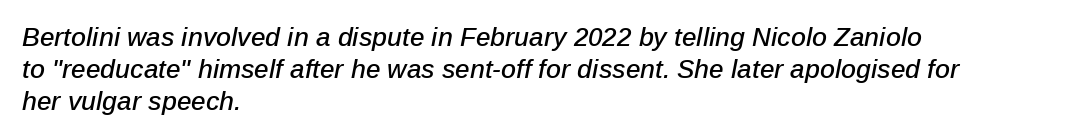
{"italic": "yes", "lean": "right", "slant_degrees": 12, "underline": "no", "align": "left", "line_spacing_ratio": 1.23, "letter_spacing": "normal", "letter_spacing_em": 0.0, "glyph_px": 26}
